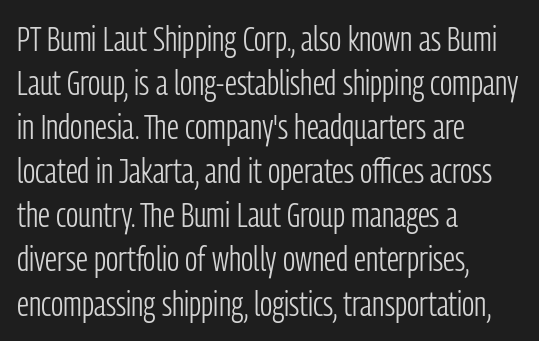
{"serif": "no", "italic": "no", "bold": "no", "weight": "light", "width": "condensed", "stroke_contrast": "low", "x_height": "medium", "monospaced": "no", "underline": "no", "align": "left", "line_spacing": "normal", "line_spacing_ratio": 1.26, "letter_spacing": "normal", "letter_spacing_em": 0.0, "glyph_px": 35}
